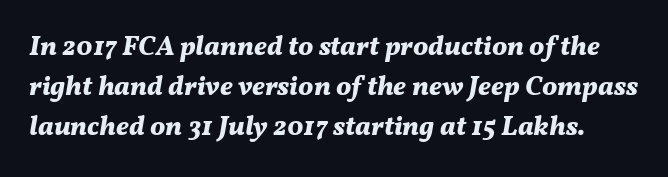
Q: Is the text bold? A: Yes.
Q: Is the text italic (slanted)? A: Yes, it leans right by about 11 degrees.
Q: Is the text underlined? A: No.
Q: Is the spacing between letters normal or unusually wide? A: Normal.
Q: Is the spacing between lines tight, normal or loose? A: Normal.
